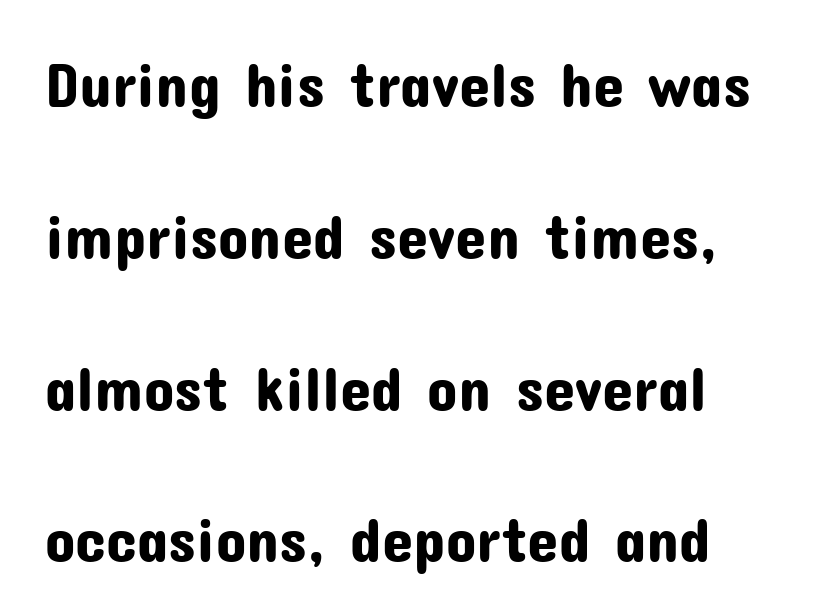
The image shows 63 px sans-serif type, upright; set loose line spacing (2.41x), normal letter spacing, not underlined; low stroke contrast and a medium x-height.
